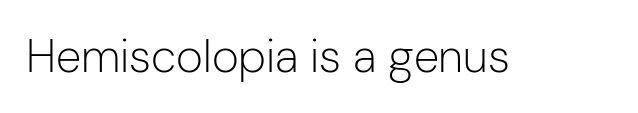
{"serif": "no", "italic": "no", "bold": "no", "weight": "light", "width": "normal", "stroke_contrast": "low", "x_height": "medium", "monospaced": "no", "underline": "no", "letter_spacing": "normal", "letter_spacing_em": 0.0, "glyph_px": 46}
